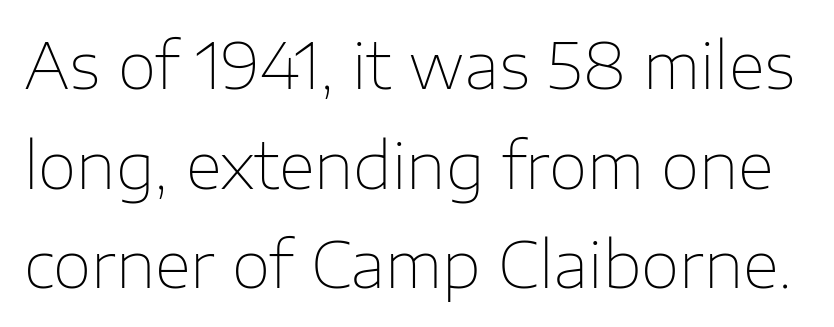
Q: Is the text bold? A: No.
Q: Is the text italic (slanted)? A: No, it is upright.
Q: Is the typeface a serif or a sans-serif typeface? A: Sans-serif.
Q: Is the text underlined? A: No.
Q: Is the spacing between letters normal or unusually wide? A: Normal.
Q: Is the spacing between lines tight, normal or loose? A: Normal.
Q: Width (condensed, normal, or wide)? A: Normal.
Q: Stroke contrast? A: Low.
Q: x-height? A: Medium.
Q: Monospaced? A: No.
